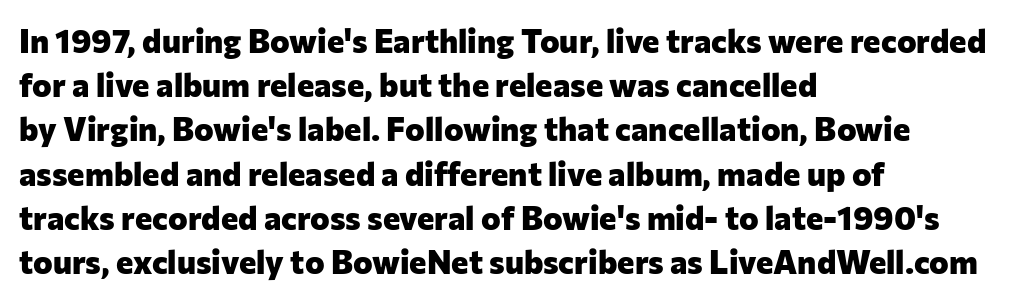
The lines sit at an ordinary, default distance from one another. The face used here is proportionally spaced, like ordinary book or web type. Emphasis by weight is at full strength: bold. The axis of the letterforms is exactly vertical. One-word summary of the alignment: left. Type without underlining.
